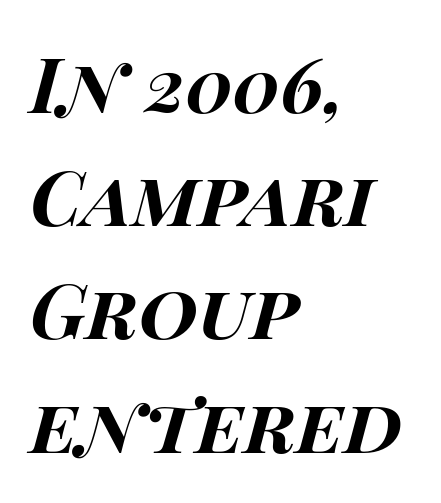
Note the varied advance widths — an 'i' is clearly narrower than an 'm'. The horizontal fit of the characters is conventional and even. Unmarked baselines from the first word to the last. Set as a true bold cut, around the 700 mark. Summary of vertical rhythm: regular, with standard interline spacing.
